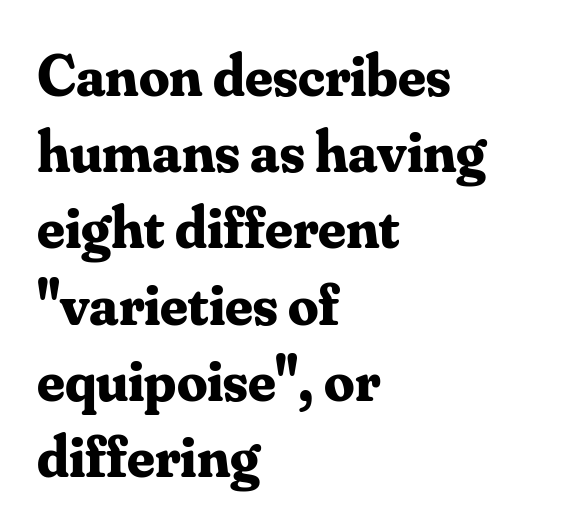
Q: Is the text bold? A: Yes.
Q: Is the text italic (slanted)? A: No, it is upright.
Q: Is the typeface a serif or a sans-serif typeface? A: Serif.
Q: Is the text underlined? A: No.
Q: How is the paragraph aligned? A: Left-aligned.
Q: Is the spacing between letters normal or unusually wide? A: Normal.
Q: Is the spacing between lines tight, normal or loose? A: Normal.
Q: Width (condensed, normal, or wide)? A: Normal.
Q: Stroke contrast? A: Medium.
Q: x-height? A: Small.
Q: Monospaced? A: No.
